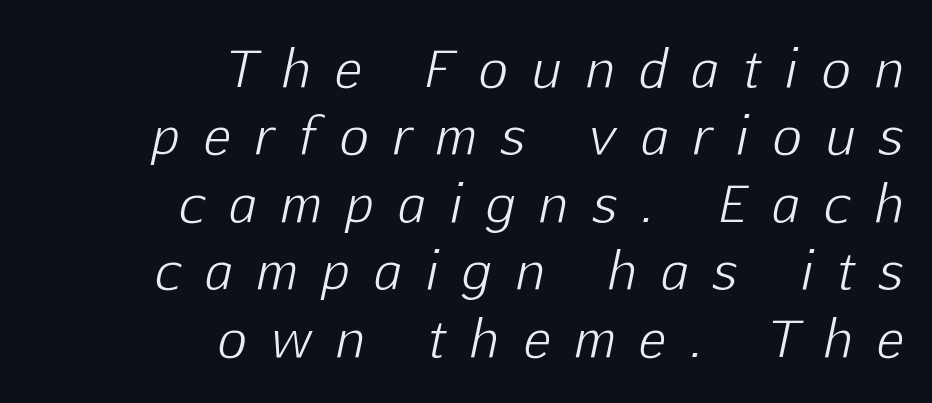
The image shows 50 px light type, italic (leaning right); set right-aligned, normal line spacing (1.35x), unusually wide letter spacing (+0.5 em), not underlined; low stroke contrast and a medium x-height.
